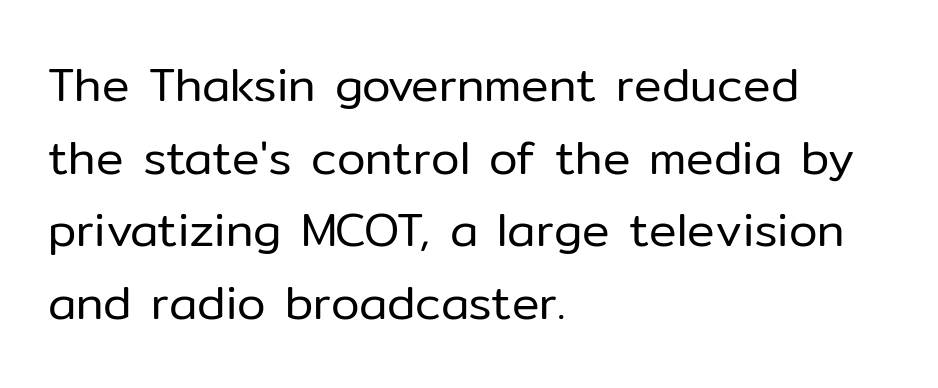
The image shows 46 px regular-weight sans-serif type, upright; set left-aligned, normal line spacing (1.58x), normal letter spacing, not underlined; low stroke contrast and a medium x-height.
